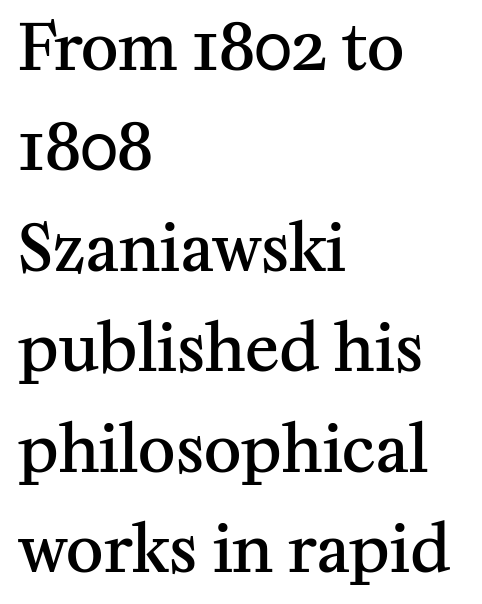
Q: Is the text bold? A: Semi-bold.
Q: Is the text italic (slanted)? A: No, it is upright.
Q: Is the typeface a serif or a sans-serif typeface? A: Serif.
Q: Is the text underlined? A: No.
Q: How is the paragraph aligned? A: Left-aligned.
Q: Is the spacing between letters normal or unusually wide? A: Normal.
Q: Is the spacing between lines tight, normal or loose? A: Normal.
Q: Width (condensed, normal, or wide)? A: Normal.
Q: Stroke contrast? A: Medium.
Q: x-height? A: Medium.
Q: Monospaced? A: No.
